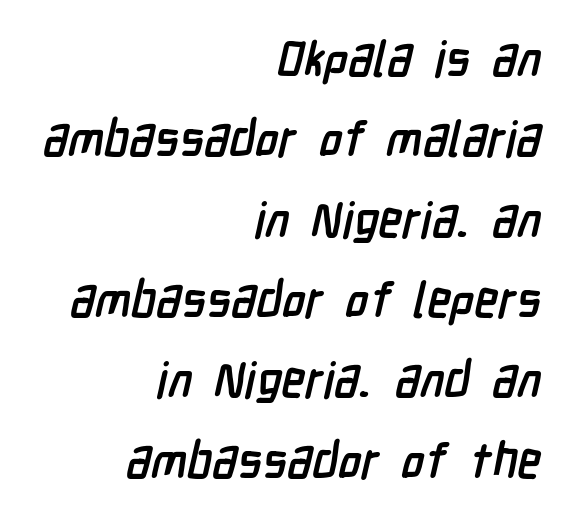
The compositor pushed each line to the right boundary. The sample has been set heavy, in full bold. The rendering uses natural spacing where letterforms have individual widths. Standard letterfit; no display-style spreading of the glyphs.
